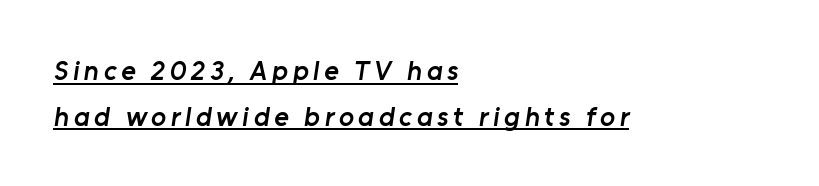
Moderately thickened strokes mark this as semibold type. This block has exactly the height ordinary leading produces. Think of a printed novel: that variable character pitch is what you see here. A classic flush-left, rag-right setting is used for this passage. The specimen includes a rule beneath the text block's lines. Each letter's strokes conclude bluntly, with no projecting serifs.
